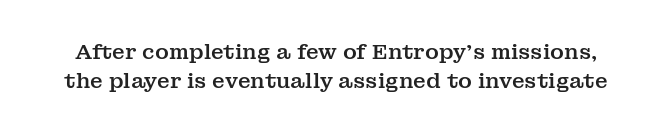
Characters remain perfectly vertical along every line. Reading down the column, the eye jumps a familiar distance to each next line. Students, note that the glyphs here touch the page at normal intervals. Decoration check: the copy has no underline.
